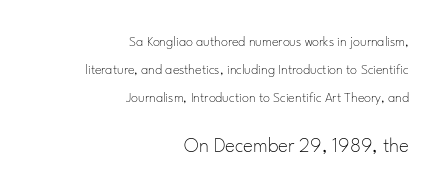
The image shows 21 px text type, upright; set right-aligned, loose line spacing (2.01x), normal letter spacing, not underlined; the second (bottom) block is 1.5x larger.
